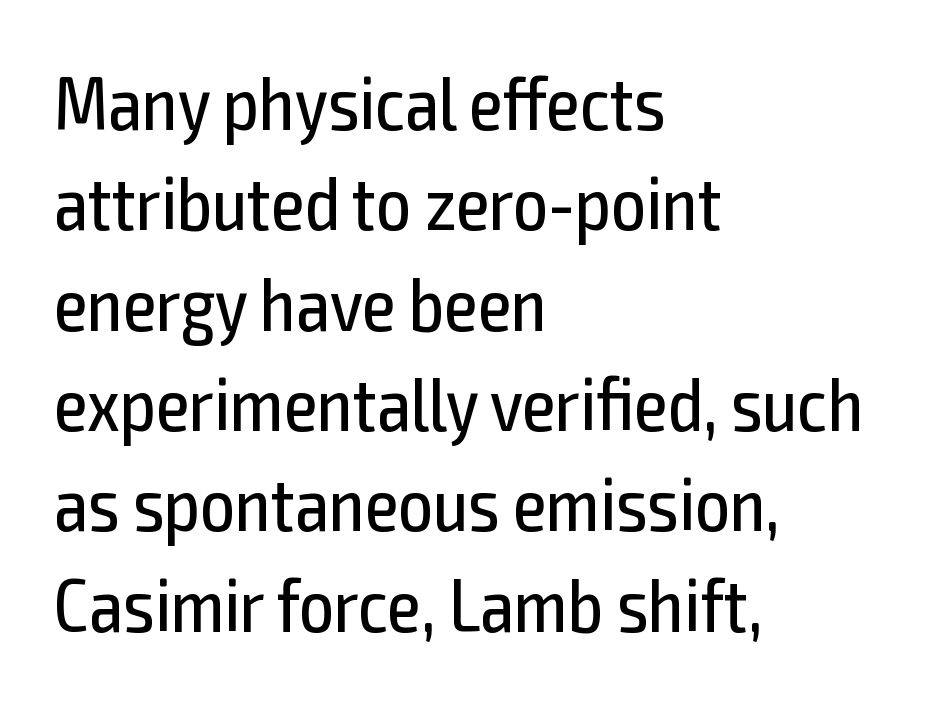
The image shows 76 px regular-weight, condensed sans-serif type, upright; set left-aligned, normal line spacing (1.32x), normal letter spacing, not underlined; a medium x-height.
